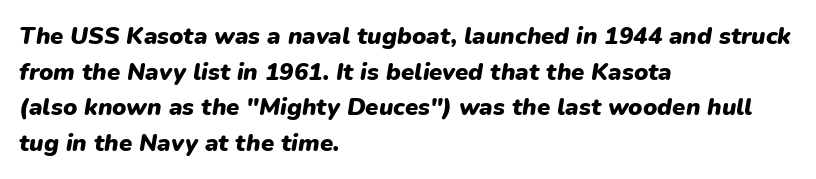
{"italic": "yes", "lean": "right", "slant_degrees": 9, "bold": "yes", "underline": "no", "align": "left", "line_spacing": "normal", "line_spacing_ratio": 1.48, "letter_spacing": "normal", "letter_spacing_em": 0.0, "glyph_px": 24}
